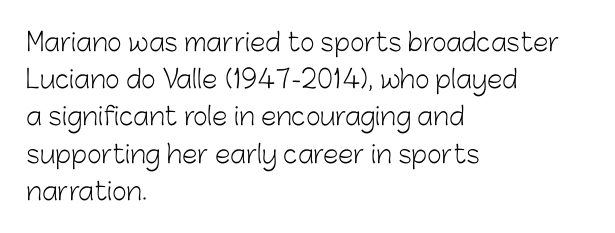
Q: Is the text bold? A: No.
Q: Is the text italic (slanted)? A: No, it is upright.
Q: Is the text underlined? A: No.
Q: How is the paragraph aligned? A: Left-aligned.
Q: Is the spacing between letters normal or unusually wide? A: Normal.
Q: Is the spacing between lines tight, normal or loose? A: Normal.
